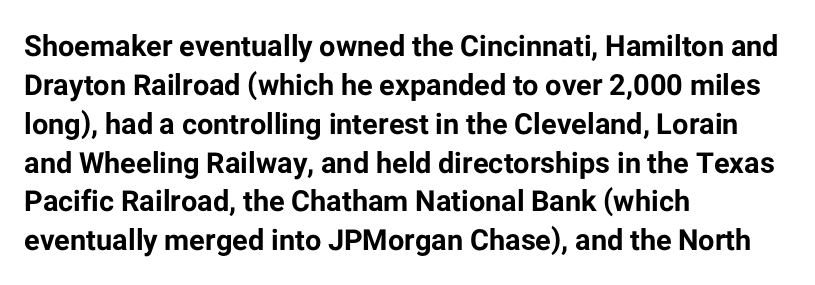
{"serif": "no", "italic": "no", "bold": "yes", "weight": "bold", "width": "normal", "stroke_contrast": "low", "x_height": "medium", "monospaced": "no", "underline": "no", "align": "left", "line_spacing": "normal", "line_spacing_ratio": 1.34, "letter_spacing": "normal", "letter_spacing_em": 0.0, "glyph_px": 29}
